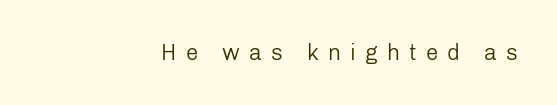
{"italic": "no", "bold": "no", "underline": "no", "align": "right", "letter_spacing": "wide", "letter_spacing_em": 0.42, "glyph_px": 22}
